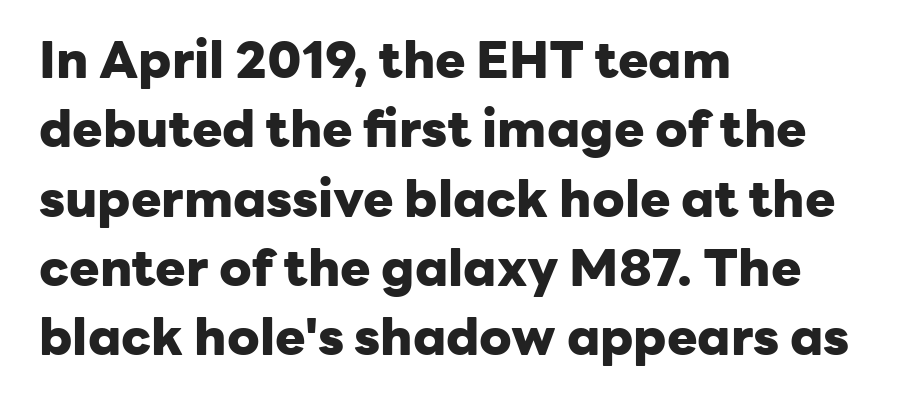
The lettering holds an erect, upright posture throughout. Students, note that the glyphs here touch the page at normal intervals. The words here are not underlined. Each letter's strokes conclude bluntly, with no projecting serifs. You could not count columns in this text — the font is proportionally spaced. In terms of leading, this rendering sits right in the middle.
